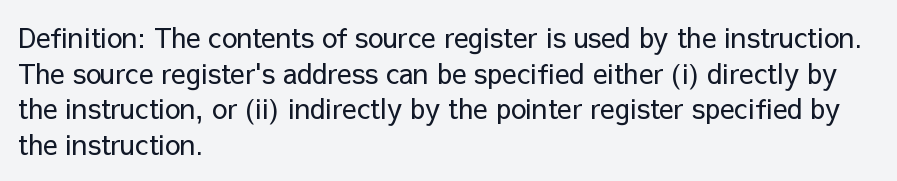
Q: Is the text bold? A: No.
Q: Is the text italic (slanted)? A: No, it is upright.
Q: Is the text underlined? A: No.
Q: How is the paragraph aligned? A: Left-aligned.
Q: Is the spacing between letters normal or unusually wide? A: Normal.
Q: Is the spacing between lines tight, normal or loose? A: Normal.
